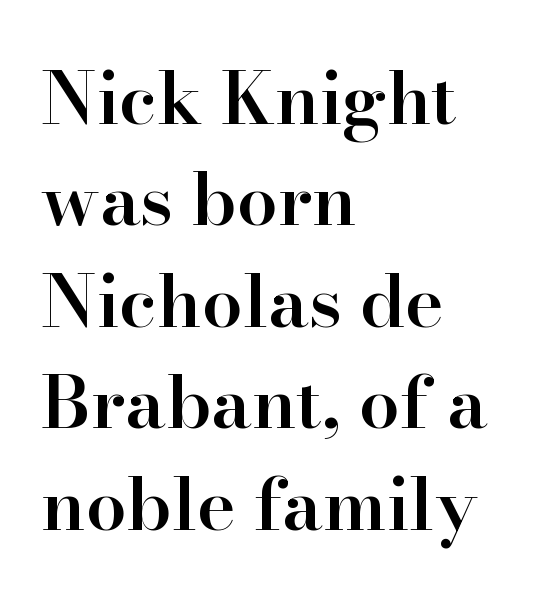
The image shows 73 px semibold serif type, upright; set left-aligned, normal line spacing (1.39x), normal letter spacing, not underlined; high stroke contrast and a small x-height.
